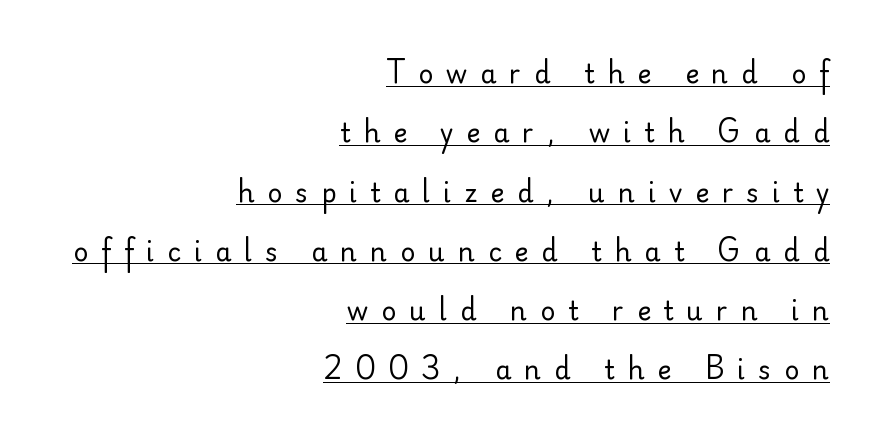
{"italic": "no", "bold": "no", "underline": "yes", "align": "right", "line_spacing": "loose", "line_spacing_ratio": 2.28, "letter_spacing": "wide", "letter_spacing_em": 0.5, "glyph_px": 26}
